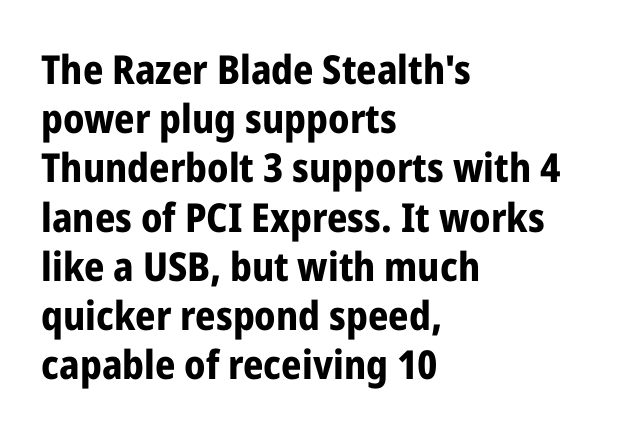
The passage shown is typed in a proportional face where columns would drift. Is the block centered? No — it sits flush against the left margin. The letters stand upright; this is a roman face. Is this a sans? Yes — the strokes have no serifs.
